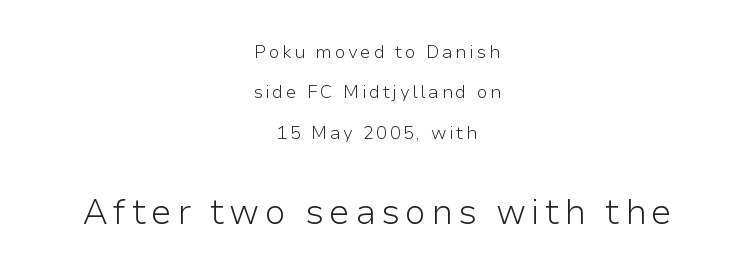
Any mark beneath the type? The region is blank. I'd call this a sans setting — the letters go barefoot. Note the varied advance widths — an 'i' is clearly narrower than an 'm'. Reading top to bottom, the characters get bigger at the block break. The weight tops out at a normal text grade. Layout note: lines centered.
